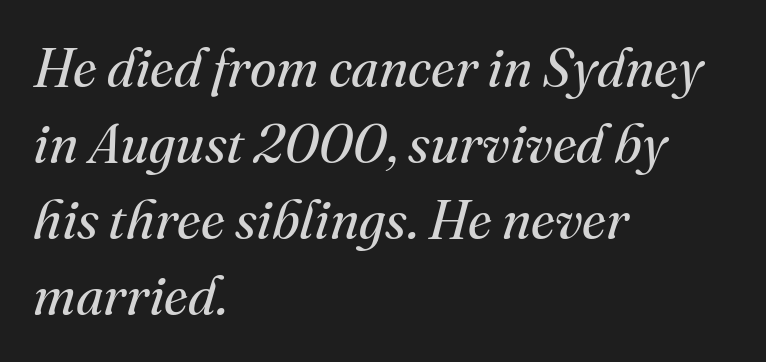
Heft: none added — not bold. The rendering shows small feet on the letterforms — a serif design. Proportional: the letters do not fall into vertical columns. The string is rendered with underlining switched off. Evenly set lines give the paragraph a standard silhouette. Typeset ragged right — the left edge is the straight one.
